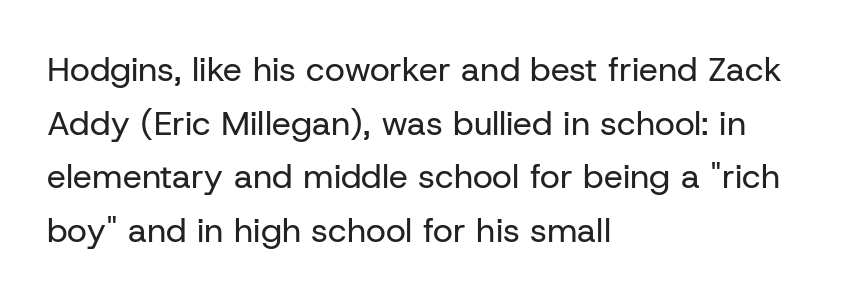
{"serif": "no", "italic": "no", "bold": "no", "weight": "regular", "width": "normal", "stroke_contrast": "low", "x_height": "medium", "monospaced": "no", "underline": "no", "align": "left", "line_spacing": "normal", "line_spacing_ratio": 1.58, "letter_spacing": "normal", "letter_spacing_em": 0.0, "glyph_px": 34}
